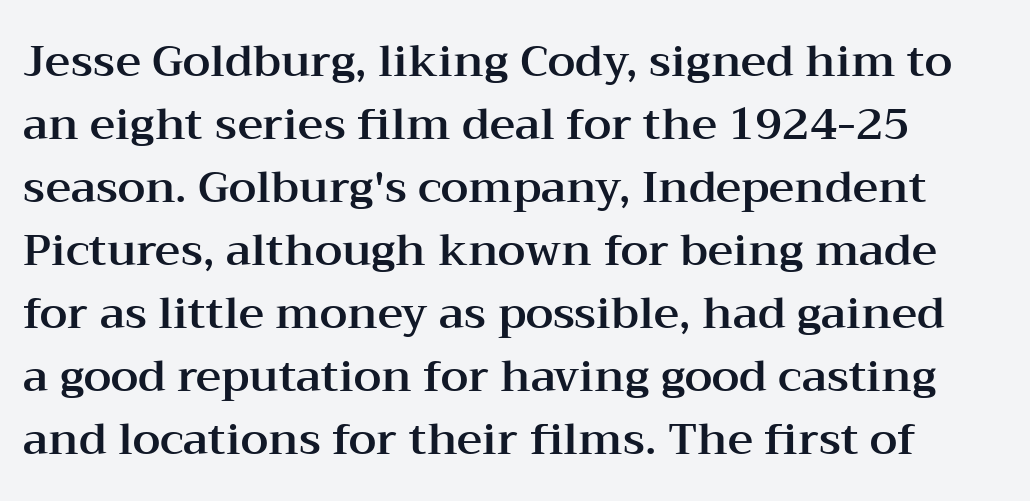
Honestly, there is no underline to notice here at all. Rendered with straight, roman letterforms. Are there feet on the stems? There are — it's a serif. Does the leading feel generous? No, just average.
